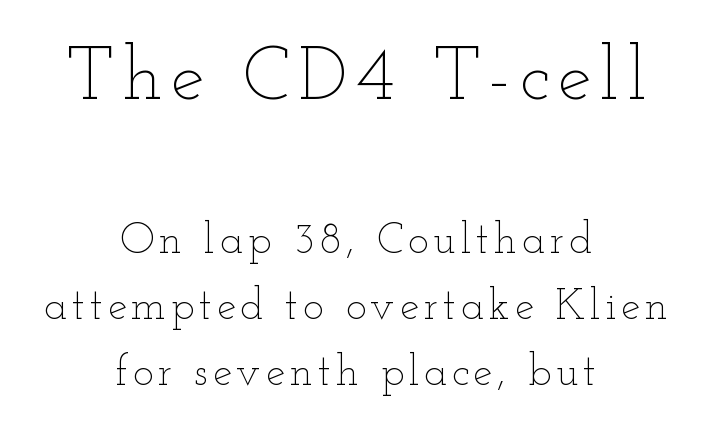
Q: Is the text bold? A: No.
Q: Is the text italic (slanted)? A: No, it is upright.
Q: Is the text underlined? A: No.
Q: How is the paragraph aligned? A: Centered.
Q: Is the spacing between lines tight, normal or loose? A: Normal.
Q: Which block of text is set in a larger size, the first (top) or the second (bottom)? A: The first (top) one.
Q: Width (condensed, normal, or wide)? A: Wide.
Q: Stroke contrast? A: Low.
Q: x-height? A: Small.
Q: Monospaced? A: No.
